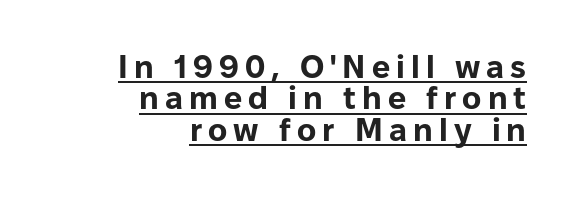
Q: Is the text bold? A: Yes.
Q: Is the text italic (slanted)? A: No, it is upright.
Q: Is the typeface a serif or a sans-serif typeface? A: Sans-serif.
Q: Is the text underlined? A: Yes.
Q: How is the paragraph aligned? A: Right-aligned.
Q: Is the spacing between lines tight, normal or loose? A: Tight.
Q: Width (condensed, normal, or wide)? A: Normal.
Q: Stroke contrast? A: Low.
Q: x-height? A: Medium.
Q: Monospaced? A: No.
